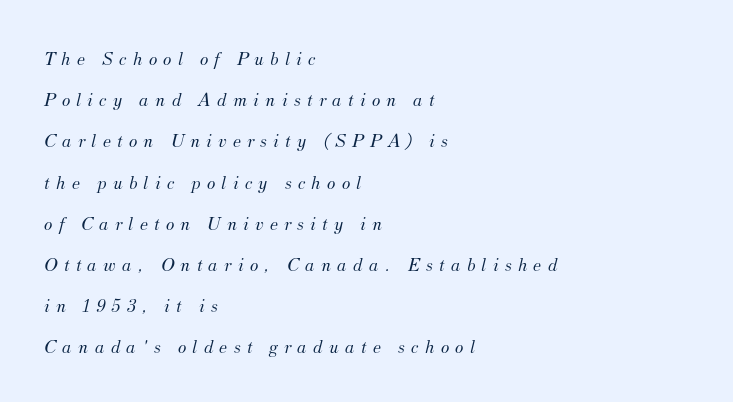
The image shows 20 px text type, italic (leaning right); set left-aligned, loose line spacing (2.06x), unusually wide letter spacing (+0.31 em), not underlined.
